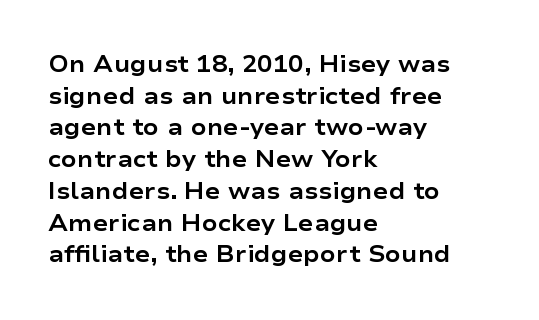
The image shows 23 px bold type, upright; set left-aligned, normal line spacing (1.38x), normal letter spacing, not underlined.
